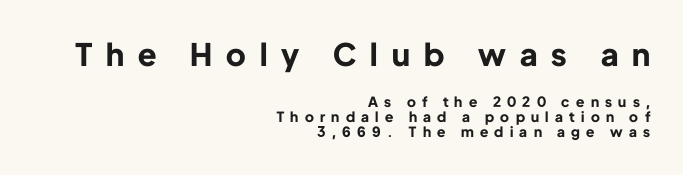
The image shows 31 px bold sans-serif type, upright; set right-aligned, tight line spacing (1.09x), unusually wide letter spacing (+0.45 em), not underlined; the first (top) block is 2.21x larger; low stroke contrast and a medium x-height.
